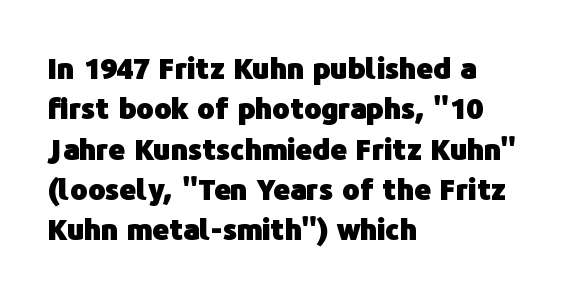
{"serif": "no", "italic": "no", "bold": "yes", "weight": "heavy", "width": "normal", "stroke_contrast": "low", "x_height": "medium", "monospaced": "no", "underline": "no", "align": "left", "line_spacing": "normal", "line_spacing_ratio": 1.39, "letter_spacing": "normal", "letter_spacing_em": 0.0, "glyph_px": 29}
